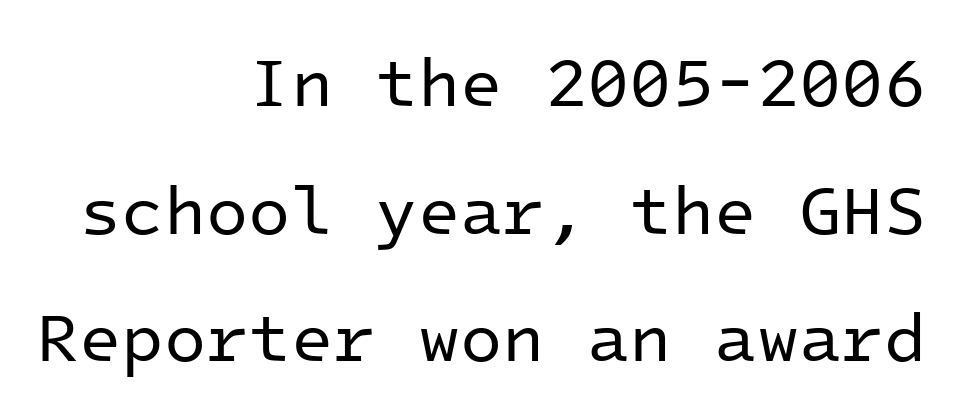
Q: Is the text bold? A: No.
Q: Is the text italic (slanted)? A: No, it is upright.
Q: Is the typeface a serif or a sans-serif typeface? A: Sans-serif.
Q: Is the text underlined? A: No.
Q: How is the paragraph aligned? A: Right-aligned.
Q: Is the spacing between letters normal or unusually wide? A: Normal.
Q: Width (condensed, normal, or wide)? A: Normal.
Q: Stroke contrast? A: Low.
Q: x-height? A: Medium.
Q: Monospaced? A: Yes.
